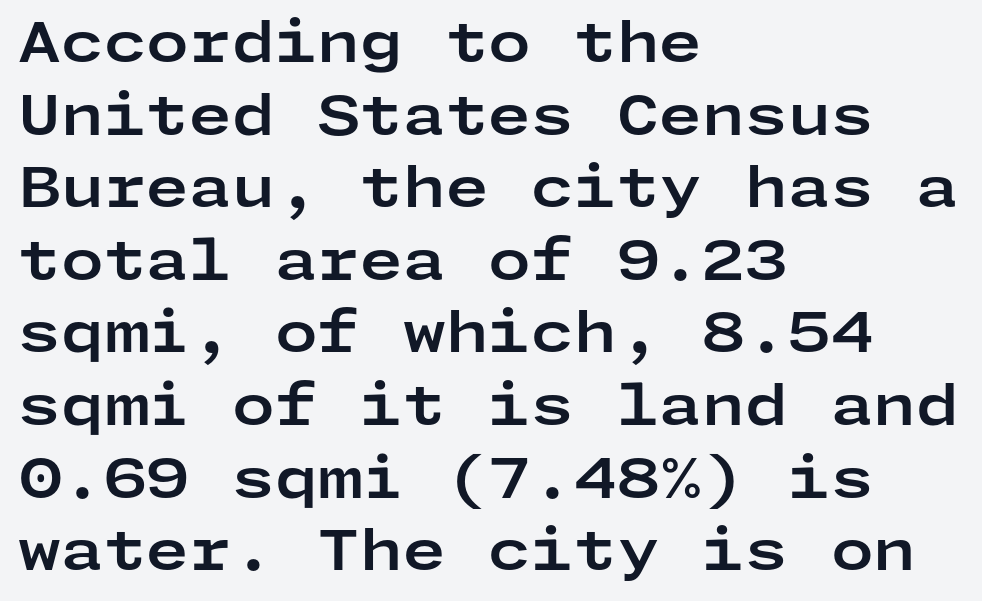
Reading down the block, your eye returns to a fixed left position each line. These lines are composed in type without serifs. The rendering uses a moderate line-height, typical for paragraphs. Underlining? Definitely not there. A typesetter would mark this as roman, not italic.
